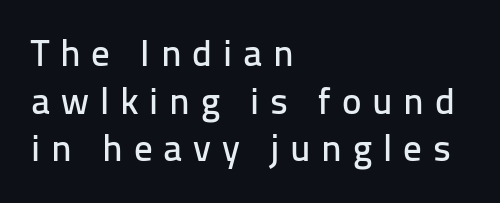
{"serif": "no", "italic": "no", "width": "normal", "stroke_contrast": "low", "x_height": "medium", "monospaced": "no", "underline": "no", "align": "left", "line_spacing": "normal", "line_spacing_ratio": 1.29, "letter_spacing": "wide", "letter_spacing_em": 0.29, "glyph_px": 37}
